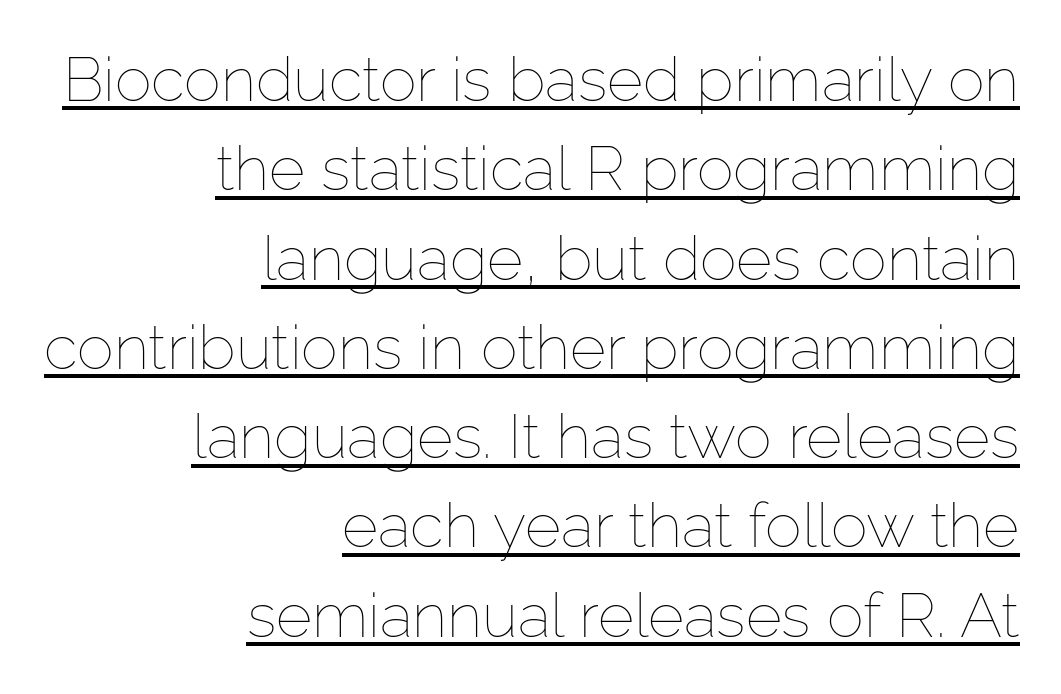
Whoever set this chose a conventional vertical rhythm. Italic? Not at all — the glyphs are vertical. The rag falls on the left side of this text block. Somebody hit Ctrl+U on this one — the words are underlined. These lines are rendered in a variable-pitch font. Nothing heavy about these letters — not bold at all.
